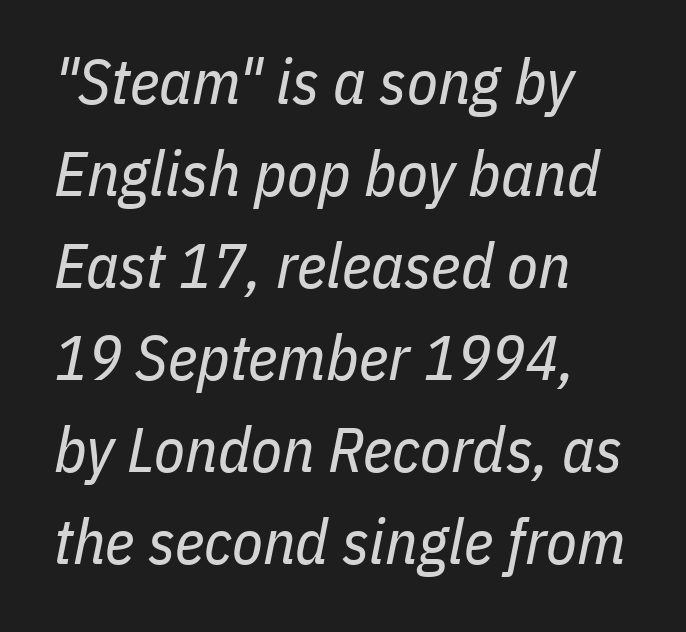
The image shows 63 px regular-weight, condensed type, italic (leaning right); set left-aligned, normal line spacing (1.46x), normal letter spacing, not underlined; low stroke contrast and a medium x-height.
